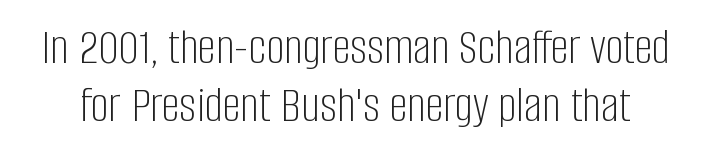
Q: Is the text bold? A: No.
Q: Is the text italic (slanted)? A: No, it is upright.
Q: Is the typeface a serif or a sans-serif typeface? A: Sans-serif.
Q: Is the text underlined? A: No.
Q: Is the spacing between letters normal or unusually wide? A: Normal.
Q: Is the spacing between lines tight, normal or loose? A: Tight.
Q: Width (condensed, normal, or wide)? A: Condensed.
Q: Stroke contrast? A: Low.
Q: x-height? A: Large.
Q: Monospaced? A: No.
